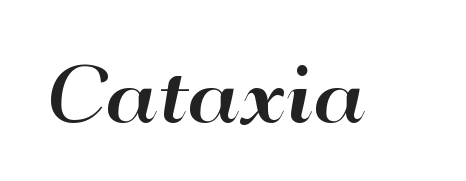
{"serif": "no", "width": "wide", "stroke_contrast": "high", "x_height": "small", "monospaced": "no", "underline": "no", "letter_spacing": "normal", "letter_spacing_em": 0.0, "glyph_px": 70}
